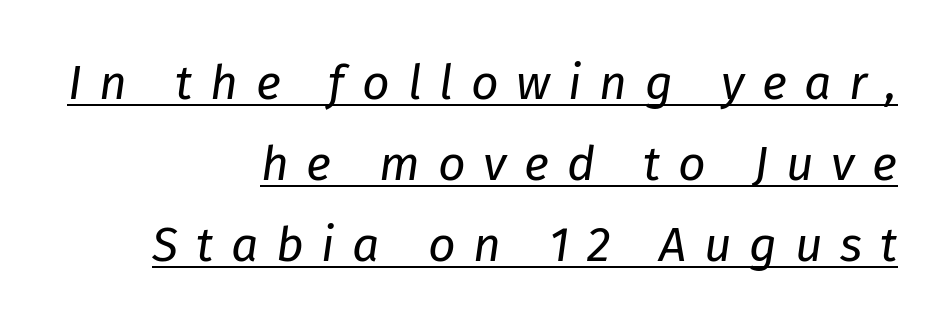
The lines in this sample share a right terminus and differ only in where they begin. How would I describe the line gaps? Plain and ordinary. The letters look calm and open, with moderate or lighter stems. In terms of letterspacing, this is a distinctly airy, spread setting. The letters advance in unequal steps, a hallmark of proportional type. The face used here has a pronounced slope to its letters.
